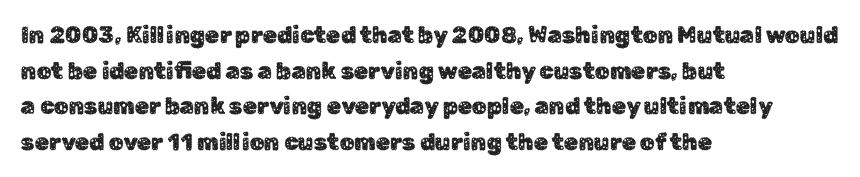
{"italic": "no", "underline": "no", "align": "left", "line_spacing": "normal", "line_spacing_ratio": 1.55, "letter_spacing": "normal", "letter_spacing_em": 0.0, "glyph_px": 23}
